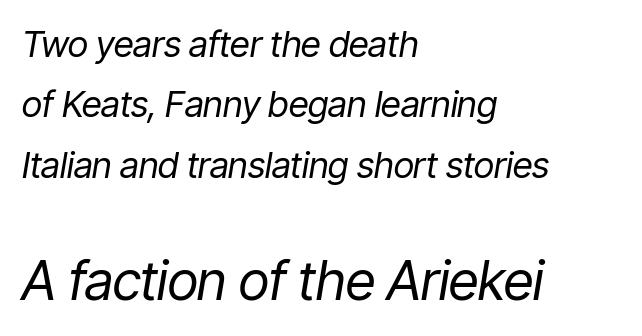
The later block is typeset at a bigger size than the earlier block. Nothing heavy about these letters — not bold at all. Italic: yes, the glyphs are oblique. Short note: letters normally spaced. Think of a printed novel: that variable character pitch is what you see here. Check the space under the baseline: it is left empty.
